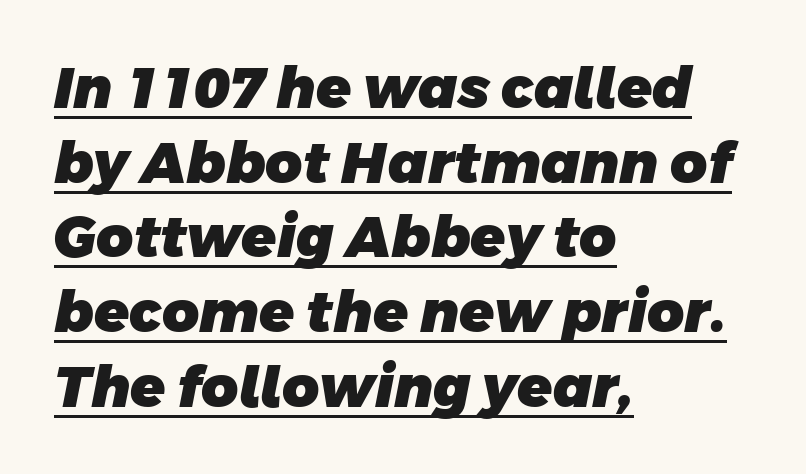
Q: Is the text bold? A: Yes.
Q: Is the typeface a serif or a sans-serif typeface? A: Sans-serif.
Q: Is the text underlined? A: Yes.
Q: How is the paragraph aligned? A: Left-aligned.
Q: Is the spacing between letters normal or unusually wide? A: Normal.
Q: Is the spacing between lines tight, normal or loose? A: Normal.
Q: Width (condensed, normal, or wide)? A: Normal.
Q: Stroke contrast? A: Low.
Q: x-height? A: Large.
Q: Monospaced? A: No.
